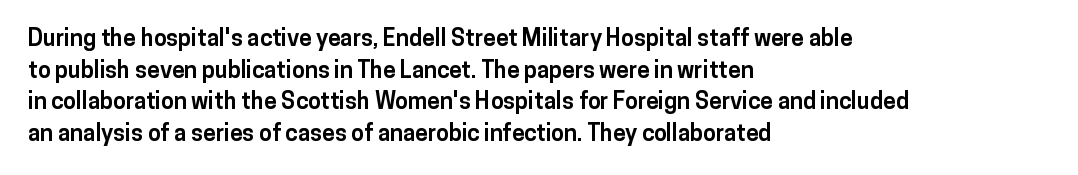
Q: Is the text bold? A: Yes.
Q: Is the text italic (slanted)? A: No, it is upright.
Q: Is the text underlined? A: No.
Q: How is the paragraph aligned? A: Left-aligned.
Q: Is the spacing between letters normal or unusually wide? A: Normal.
Q: Is the spacing between lines tight, normal or loose? A: Normal.
